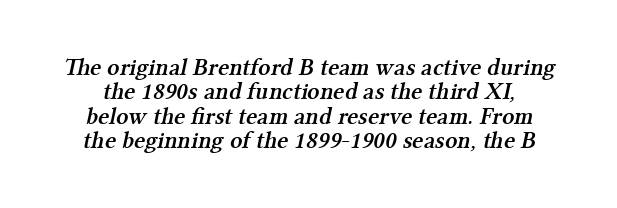
Summary of weight: moderately heavy, a semibold. This sample trades vertical openness for compactness between lines. These lines keep a tight, regular rhythm from letter to letter. Any mark beneath the type? The region is blank.
